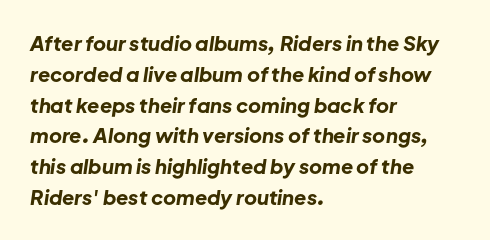
The image shows 20 px bold type, italic (leaning right); set left-aligned, normal line spacing (1.54x), normal letter spacing, not underlined.
